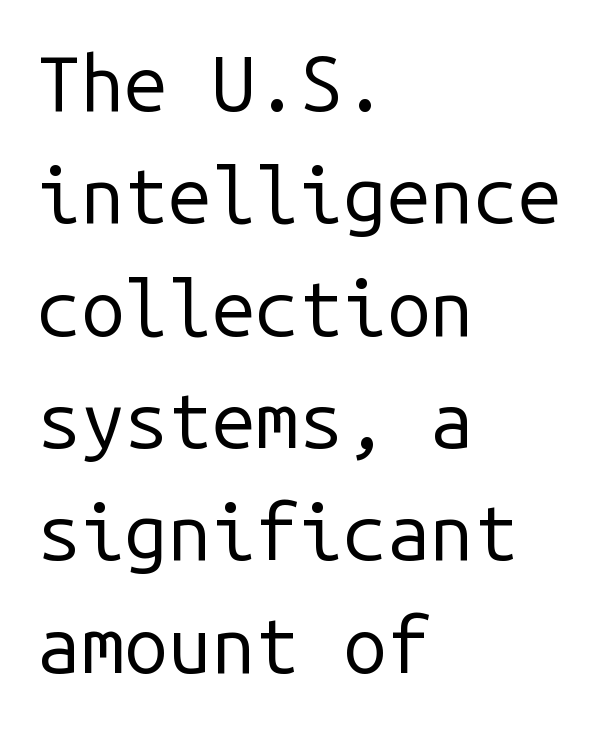
{"serif": "no", "italic": "no", "bold": "no", "weight": "regular", "width": "normal", "stroke_contrast": "low", "x_height": "medium", "monospaced": "yes", "underline": "no", "align": "left", "line_spacing": "normal", "line_spacing_ratio": 1.44, "letter_spacing": "normal", "letter_spacing_em": 0.0, "glyph_px": 78}
